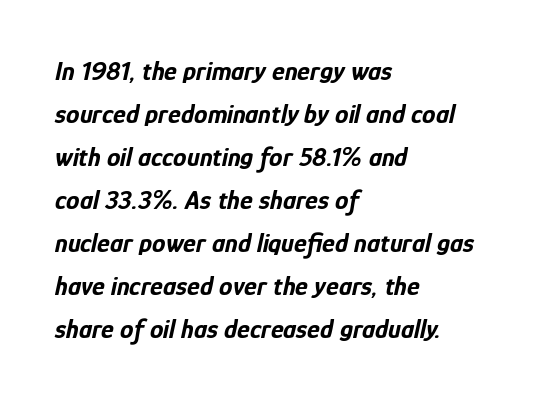
{"italic": "yes", "lean": "right", "slant_degrees": 12, "bold": "yes", "underline": "no", "align": "left", "line_spacing": "normal", "line_spacing_ratio": 1.59, "letter_spacing": "normal", "letter_spacing_em": 0.0, "glyph_px": 27}
